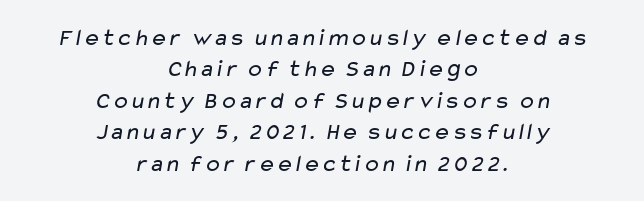
You could call the tracking neutral — neither tight nor loose. Decoration check: the copy has no underline. The font is comparable to plain body text, perhaps lighter. The designer left line spacing at the default. The setting favours the middle, as headings and verse often do.
